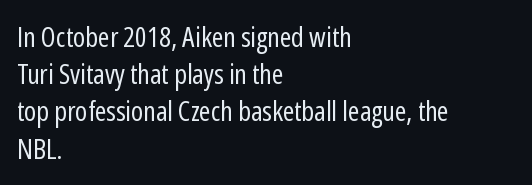
The image shows 28 px regular-weight, condensed sans-serif type, upright; set left-aligned, normal line spacing (1.33x), normal letter spacing, not underlined; low stroke contrast and a medium x-height.
